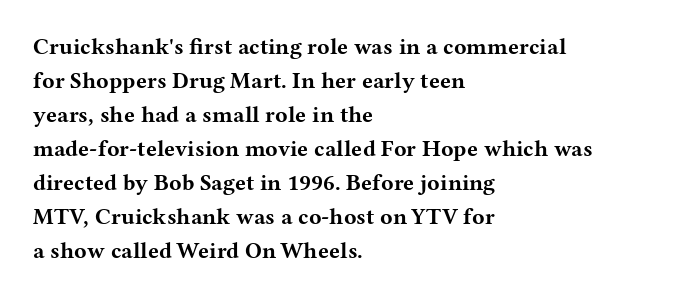
The image shows 23 px bold type, upright; set left-aligned, normal line spacing (1.48x), normal letter spacing, not underlined.
